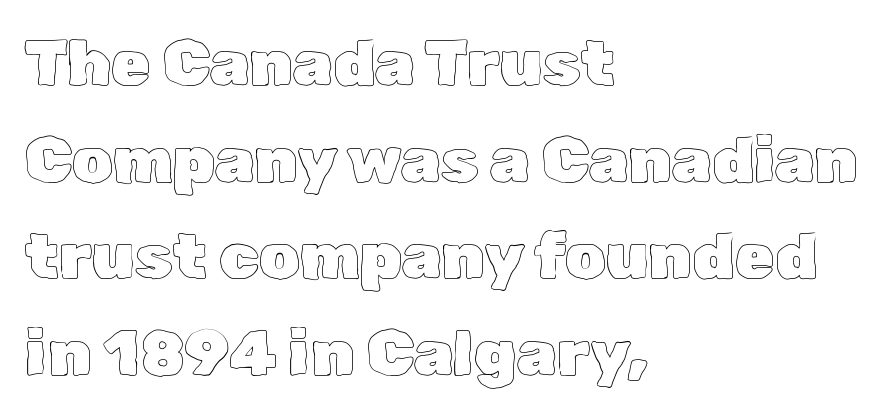
The image shows 64 px text type, upright; set left-aligned, normal line spacing (1.51x), normal letter spacing, not underlined; a medium x-height.
